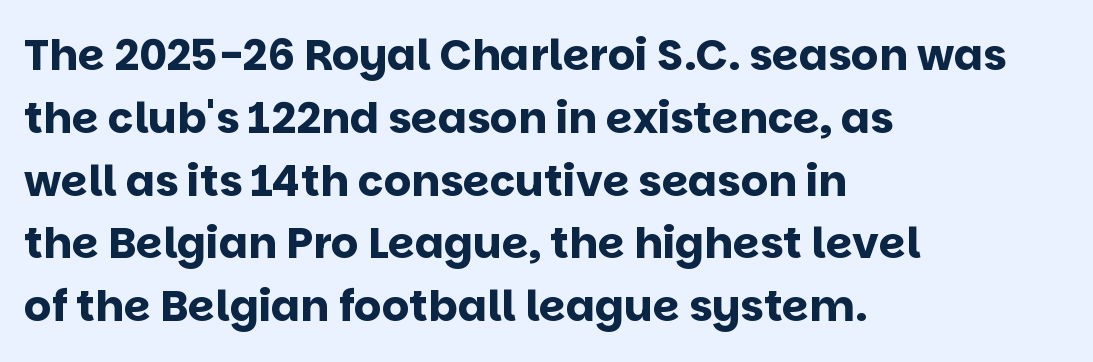
Q: Is the text bold? A: Yes.
Q: Is the text italic (slanted)? A: No, it is upright.
Q: Is the typeface a serif or a sans-serif typeface? A: Sans-serif.
Q: Is the text underlined? A: No.
Q: How is the paragraph aligned? A: Left-aligned.
Q: Is the spacing between letters normal or unusually wide? A: Normal.
Q: Is the spacing between lines tight, normal or loose? A: Normal.
Q: Width (condensed, normal, or wide)? A: Normal.
Q: Stroke contrast? A: Low.
Q: x-height? A: Large.
Q: Monospaced? A: No.
